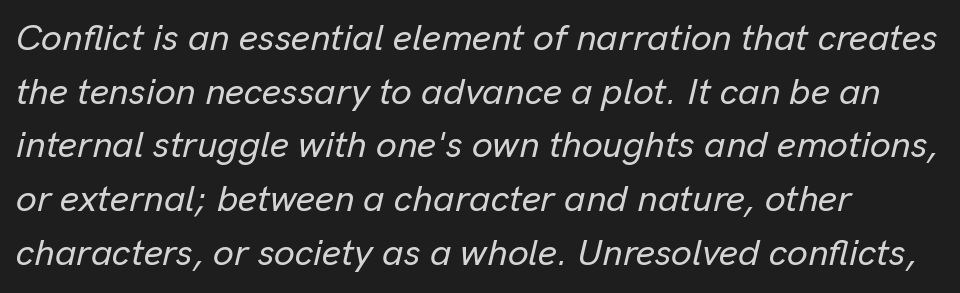
{"italic": "yes", "lean": "right", "slant_degrees": 13, "width": "normal", "stroke_contrast": "low", "x_height": "medium", "monospaced": "no", "underline": "no", "line_spacing": "normal", "line_spacing_ratio": 1.45, "letter_spacing": "normal", "letter_spacing_em": 0.0, "glyph_px": 37}
